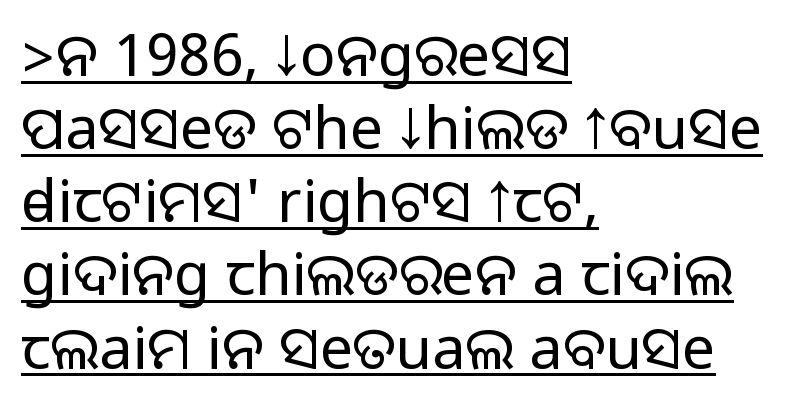
{"serif": "no", "italic": "no", "width": "normal", "stroke_contrast": "medium", "monospaced": "no", "underline": "yes", "align": "left", "line_spacing_ratio": 1.24, "letter_spacing": "normal", "letter_spacing_em": 0.0, "glyph_px": 59}
